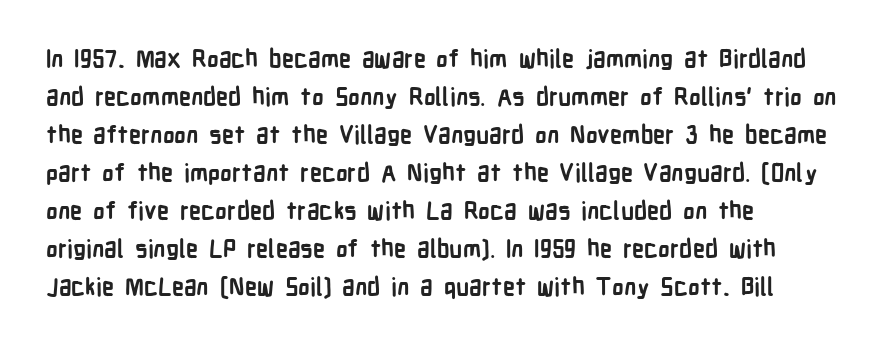
The image shows 24 px bold type, upright; set left-aligned, normal line spacing (1.58x), normal letter spacing, not underlined.
